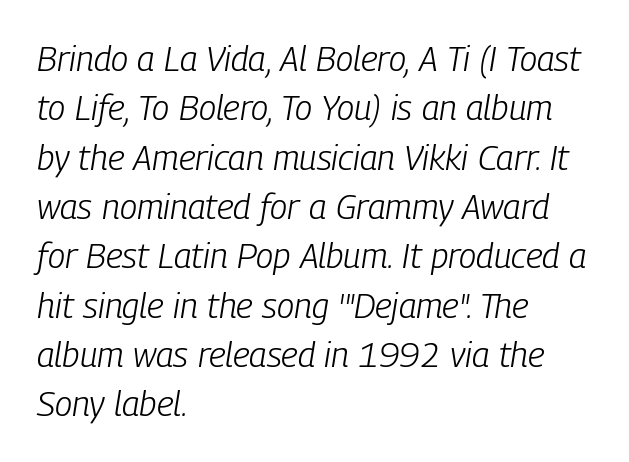
Compared with typical paragraphs, the rows here are spaced about the same. Here the designer chose a conventional face with non-uniform glyph widths. This rendering leaves character spacing at its baseline value. Compared with a typical body face, this is equally light or lighter still.
